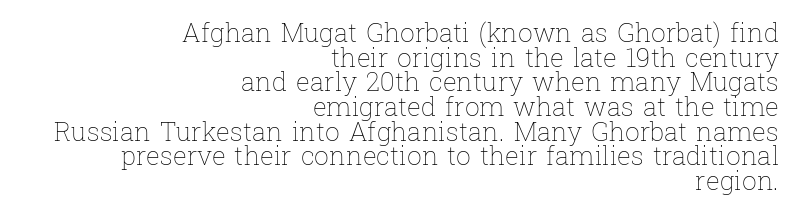
The image shows 26 px text type, upright; set right-aligned, tight line spacing (0.95x), normal letter spacing, not underlined.
